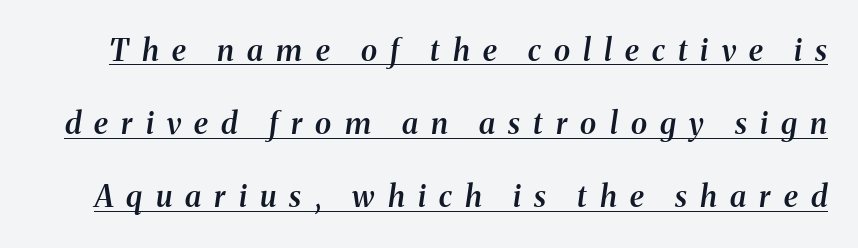
Students, observe: this is what heavily led, spacious text looks like. On the weight axis this lands at semibold, roughly 600. The whole block is typeset with a tilt. The typesetter has applied underlining to the passage shown. Display-style spreading of the glyphs; the letterfit is very open. Does the type have serifs? Yes, each stem ends in a small foot.
